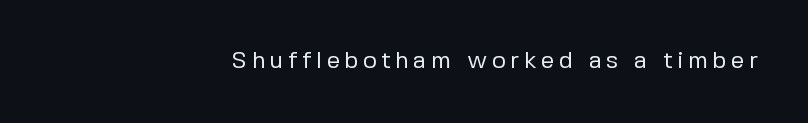
The image shows 24 px text type, upright; set right-aligned, not underlined.
